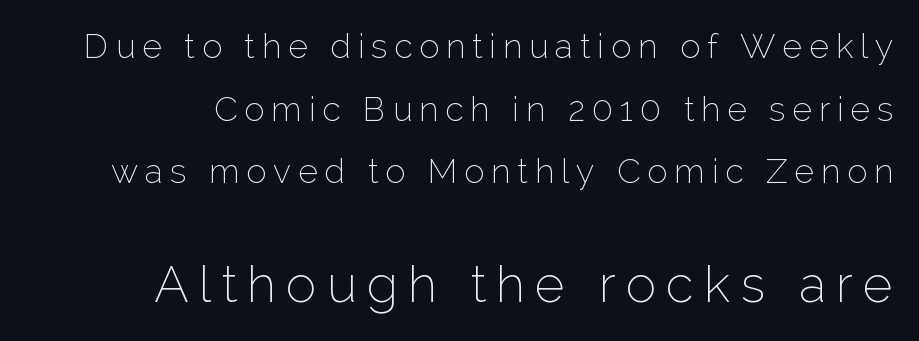
Q: Is the text bold? A: No.
Q: Is the text italic (slanted)? A: No, it is upright.
Q: Is the typeface a serif or a sans-serif typeface? A: Sans-serif.
Q: Is the text underlined? A: No.
Q: Is the spacing between letters normal or unusually wide? A: Unusually wide.
Q: Which block of text is set in a larger size, the first (top) or the second (bottom)? A: The second (bottom) one.
Q: Width (condensed, normal, or wide)? A: Normal.
Q: Stroke contrast? A: Low.
Q: x-height? A: Medium.
Q: Monospaced? A: No.
